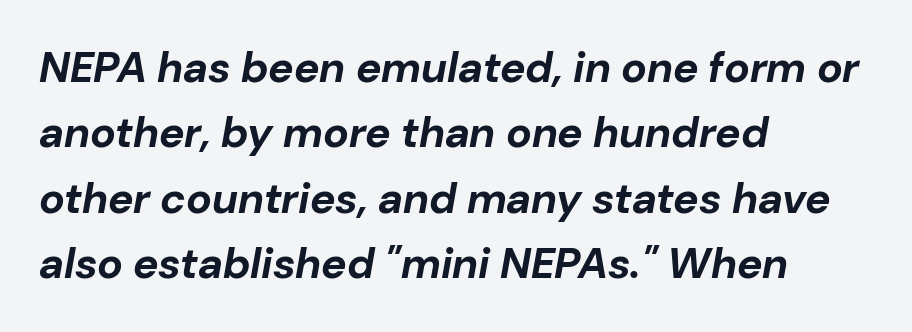
The image shows 43 px bold type, italic (leaning right); set left-aligned, normal line spacing (1.52x), normal letter spacing, not underlined; low stroke contrast and a medium x-height.
